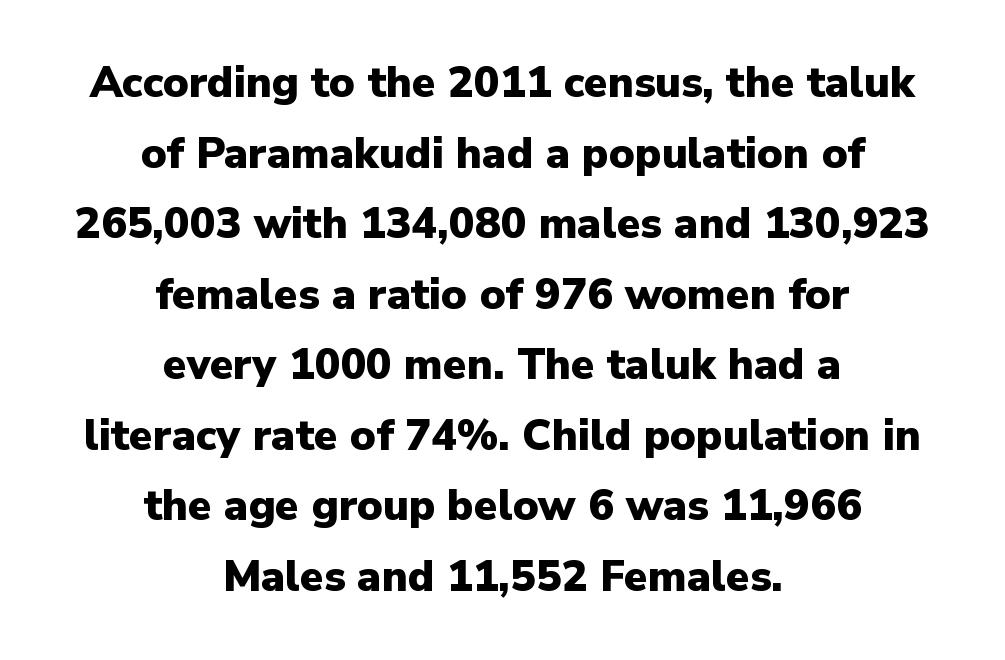
The image shows 43 px heavy sans-serif type, upright; set centered, normal line spacing (1.64x), normal letter spacing, not underlined; low stroke contrast and a medium x-height.
